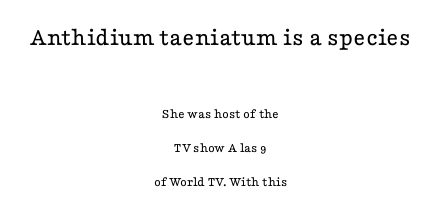
The image shows 26 px text type, upright; set centered, loose line spacing (2.43x), normal letter spacing, not underlined; the first (top) block is 1.86x larger.
